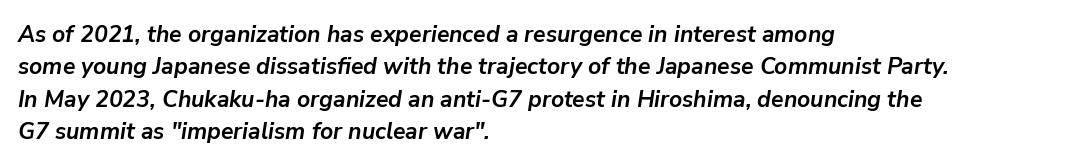
{"italic": "yes", "lean": "right", "slant_degrees": 9, "bold": "yes", "underline": "no", "align": "left", "line_spacing": "normal", "line_spacing_ratio": 1.41, "letter_spacing": "normal", "letter_spacing_em": 0.0, "glyph_px": 23}
